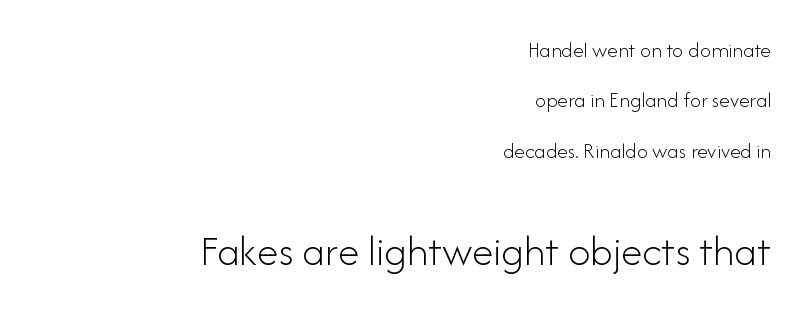
No heavy texture on the line: the type isn't bold. The glyphs in this specimen are sans serif. A typesetter would call this leading open, well beyond the default. How are the letters spaced? Ordinarily, with no added tracking. Proportional: the letters do not fall into vertical columns. The later block is typeset at a bigger size than the earlier block.
